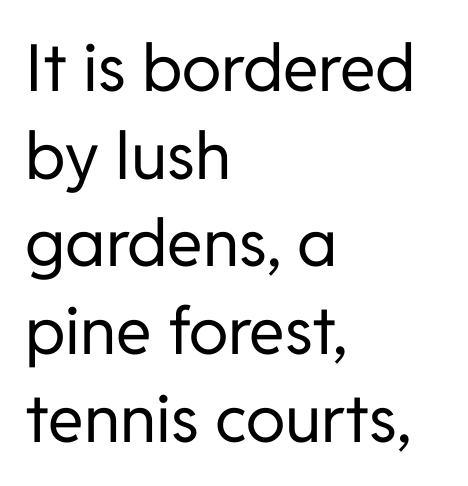
The lettering holds an erect, upright posture throughout. Are there feet on the stems? There aren't — it's a sans. Is this a fixed-width face? No — the glyphs have proportional, varying widths. The compositor pushed each line to the left boundary.
